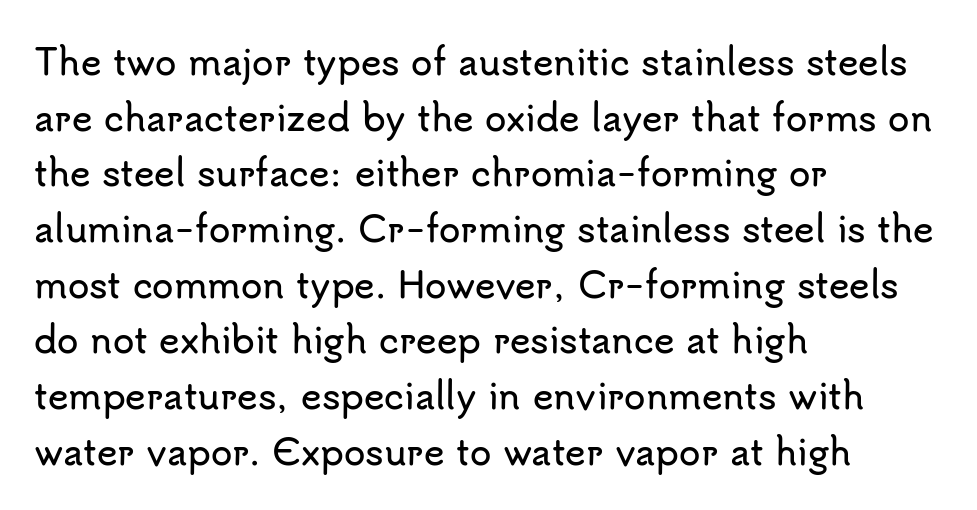
Does the type have serifs? No, each stem ends abruptly. Unlike italic type, these characters show no tilt at all. What stands out about the letter spacing? Nothing — it is the standard amount. The rendering anchors every line to the left-hand side. The zone under the glyphs is completely vacant.
